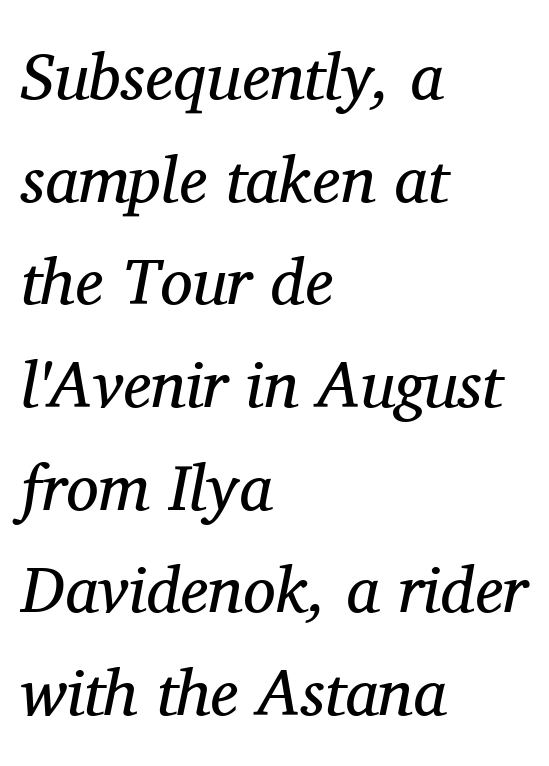
Q: Is the text bold? A: No.
Q: Is the text italic (slanted)? A: Yes, it leans right by about 11 degrees.
Q: Is the typeface a serif or a sans-serif typeface? A: Serif.
Q: Is the text underlined? A: No.
Q: How is the paragraph aligned? A: Left-aligned.
Q: Is the spacing between letters normal or unusually wide? A: Normal.
Q: Is the spacing between lines tight, normal or loose? A: Normal.
Q: Width (condensed, normal, or wide)? A: Normal.
Q: Stroke contrast? A: Medium.
Q: x-height? A: Medium.
Q: Monospaced? A: No.
